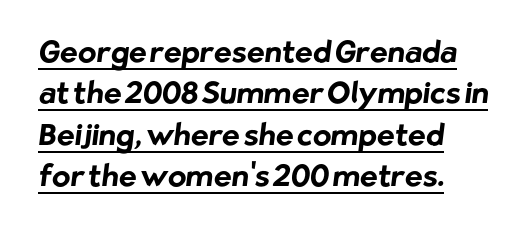
{"serif": "no", "bold": "yes", "weight": "bold", "width": "normal", "stroke_contrast": "low", "x_height": "medium", "monospaced": "no", "underline": "yes", "line_spacing": "normal", "line_spacing_ratio": 1.38, "letter_spacing": "normal", "letter_spacing_em": 0.0, "glyph_px": 30}
